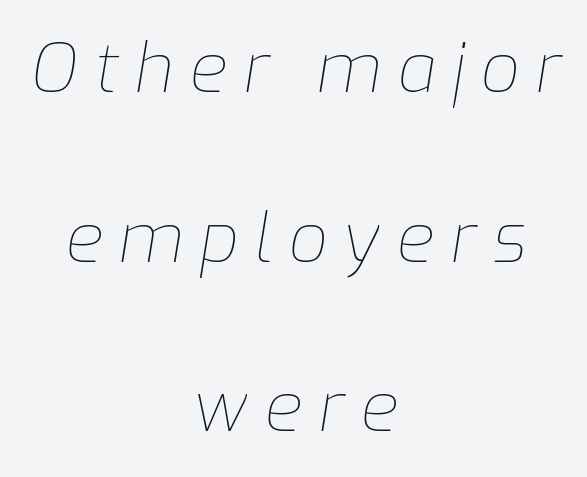
{"italic": "yes", "lean": "right", "slant_degrees": 9, "bold": "no", "weight": "thin", "width": "normal", "stroke_contrast": "low", "x_height": "medium", "monospaced": "no", "underline": "no", "align": "center", "line_spacing": "loose", "line_spacing_ratio": 2.46, "letter_spacing": "wide", "letter_spacing_em": 0.23, "glyph_px": 69}
